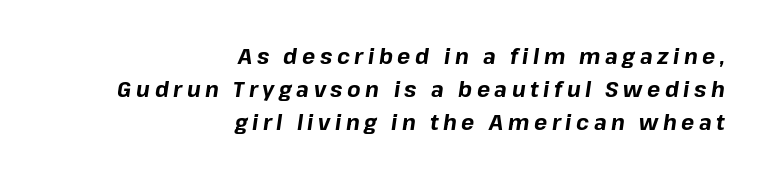
The rag falls on the left side of this text block. Decoration check: the copy has no underline. Does the lettering tilt? It does — this is italic. Observe the wide spacing: letters keep a clear distance from each other.
